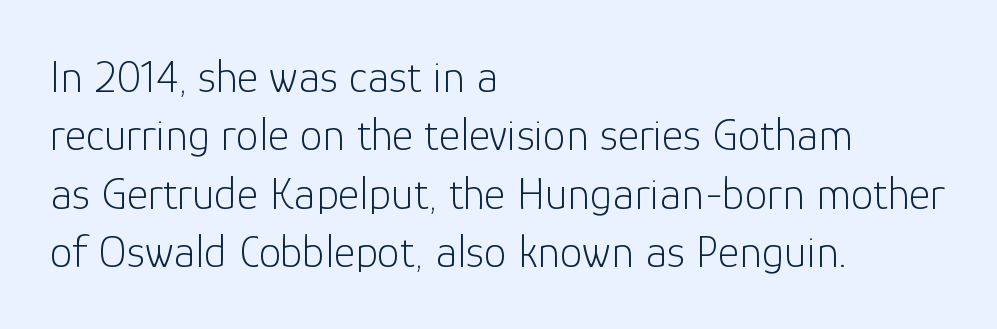
Q: Is the text bold? A: No.
Q: Is the text italic (slanted)? A: No, it is upright.
Q: Is the typeface a serif or a sans-serif typeface? A: Sans-serif.
Q: Is the text underlined? A: No.
Q: How is the paragraph aligned? A: Left-aligned.
Q: Is the spacing between letters normal or unusually wide? A: Normal.
Q: Is the spacing between lines tight, normal or loose? A: Normal.
Q: Width (condensed, normal, or wide)? A: Normal.
Q: Stroke contrast? A: Low.
Q: x-height? A: Medium.
Q: Monospaced? A: No.
